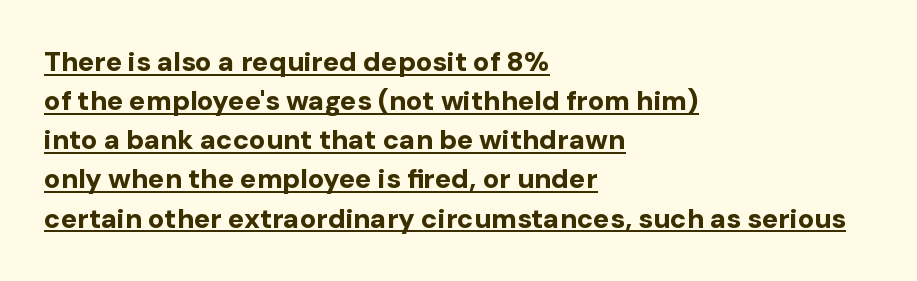
{"italic": "no", "bold": "yes", "underline": "yes", "align": "left", "line_spacing": "normal", "line_spacing_ratio": 1.45, "letter_spacing": "normal", "letter_spacing_em": 0.0, "glyph_px": 27}
